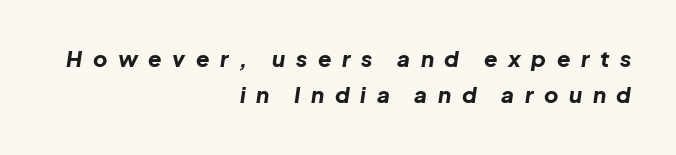
Q: Is the text bold? A: Yes.
Q: Is the text italic (slanted)? A: Yes, it leans right by about 8 degrees.
Q: Is the text underlined? A: No.
Q: How is the paragraph aligned? A: Right-aligned.
Q: Is the spacing between letters normal or unusually wide? A: Unusually wide.
Q: Is the spacing between lines tight, normal or loose? A: Normal.
